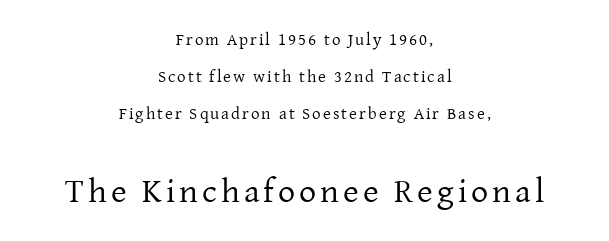
Proportional: the letters do not fall into vertical columns. The letterforms sit at book weight or below. Leftover space on each line is divided equally before and after the words. Are there feet on the stems? There are — it's a serif. Check the space under the baseline: it is left empty. Rendered with straight, roman letterforms.
